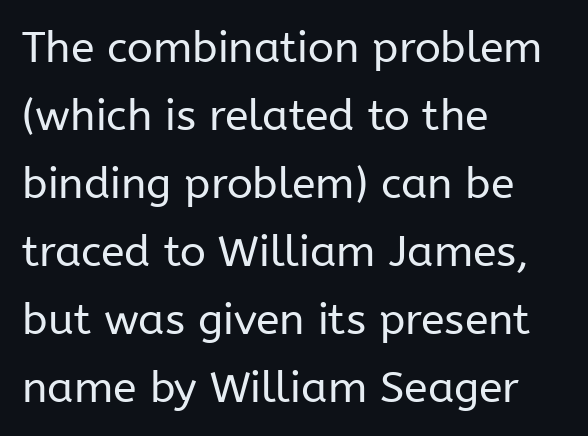
The image shows 43 px regular-weight sans-serif type, upright; set left-aligned, normal line spacing (1.58x), normal letter spacing, not underlined; low stroke contrast and a medium x-height.
